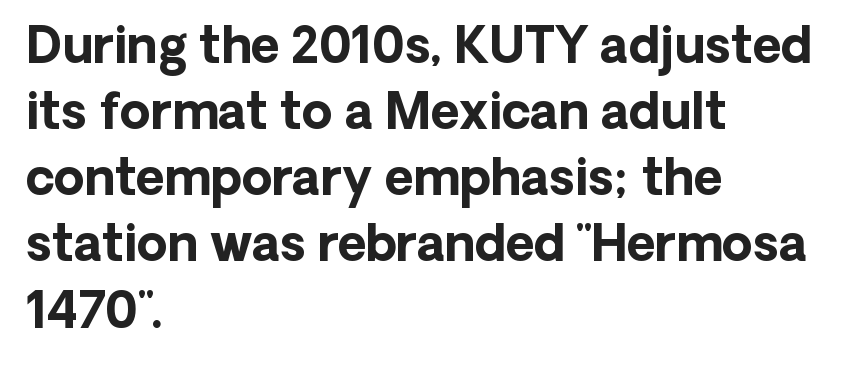
The image shows 49 px bold sans-serif type, upright; set left-aligned, normal line spacing (1.35x), normal letter spacing, not underlined; low stroke contrast and a medium x-height.
